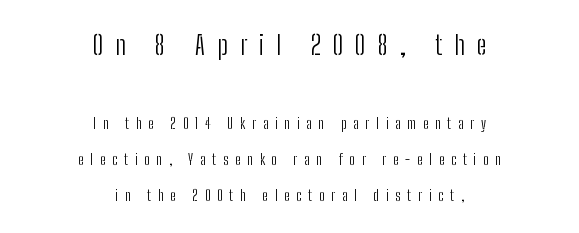
Q: Is the text bold? A: No.
Q: Is the text italic (slanted)? A: No, it is upright.
Q: Is the text underlined? A: No.
Q: How is the paragraph aligned? A: Centered.
Q: Is the spacing between letters normal or unusually wide? A: Unusually wide.
Q: Is the spacing between lines tight, normal or loose? A: Loose.
Q: Which block of text is set in a larger size, the first (top) or the second (bottom)? A: The first (top) one.
